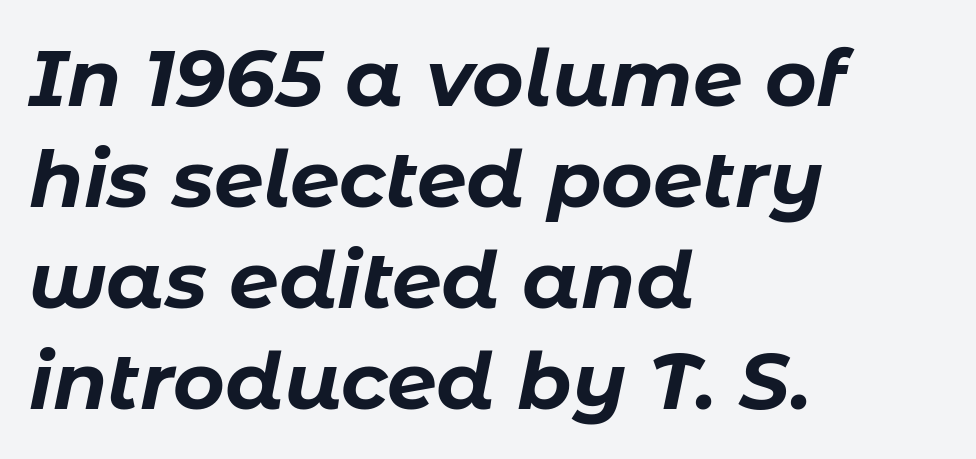
{"italic": "yes", "lean": "right", "slant_degrees": 11, "bold": "yes", "weight": "bold", "width": "normal", "stroke_contrast": "low", "x_height": "medium", "monospaced": "no", "underline": "no", "align": "left", "line_spacing": "normal", "line_spacing_ratio": 1.28, "letter_spacing": "normal", "letter_spacing_em": 0.0, "glyph_px": 79}
